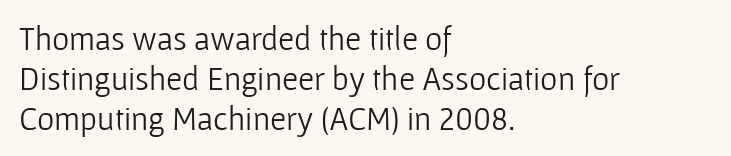
Stroke thickness stays within the range of a standard reading face or lighter. Lines of text with bare space underneath. The setting favours the left margin, as ordinary paragraphs usually do. Notice how the stems are strictly vertical — no italics here.
